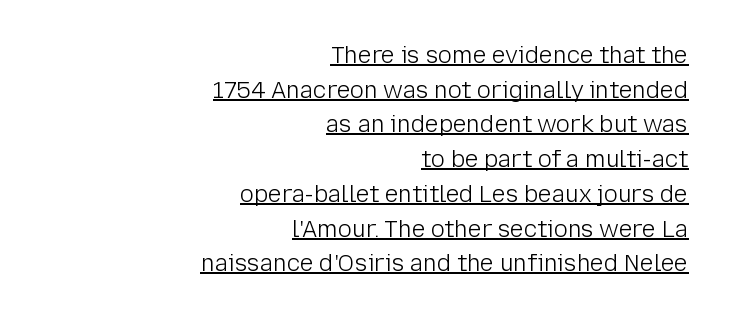
The image shows 23 px text type, upright; set right-aligned, normal line spacing (1.51x), normal letter spacing, underlined.
